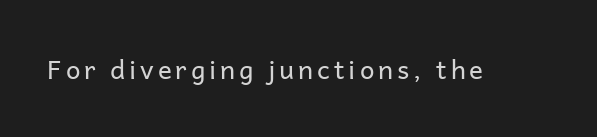
On a weight scale, this lands at 450 or below. The gap between lines stays unmarked. Notice how the stems are strictly vertical — no italics here.
